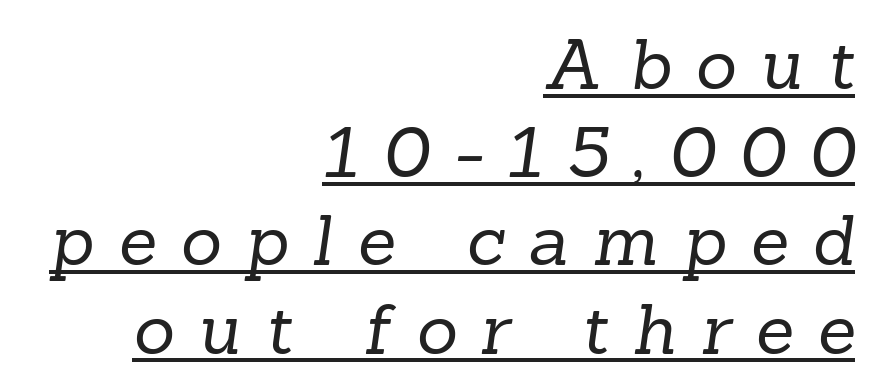
The strokes carry an ordinary text weight at most. Font category for this specimen: serif. Varying glyph widths throughout — classic text-font behaviour. The face used here is rendered with a markedly widened letterfit. Caption: lettering with a line underneath. In CSS terms this would be text-align: right.
